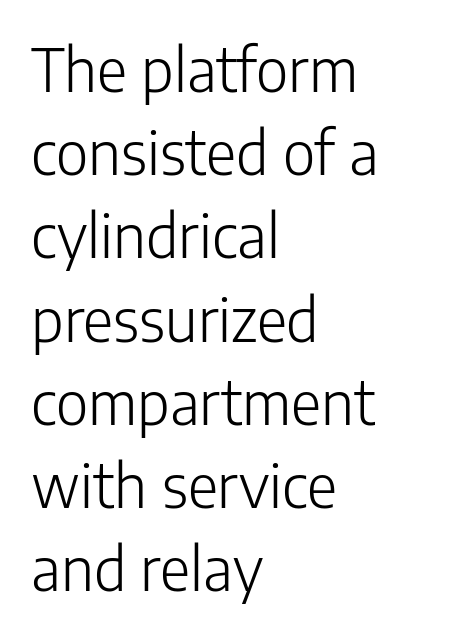
{"serif": "no", "italic": "no", "bold": "no", "weight": "light", "width": "normal", "stroke_contrast": "low", "x_height": "medium", "monospaced": "no", "underline": "no", "align": "left", "line_spacing": "normal", "line_spacing_ratio": 1.41, "letter_spacing": "normal", "letter_spacing_em": 0.0, "glyph_px": 59}
